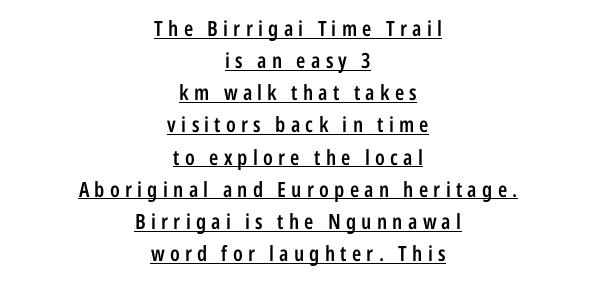
Q: Is the text bold? A: Semi-bold.
Q: Is the text italic (slanted)? A: No, it is upright.
Q: Is the text underlined? A: Yes.
Q: How is the paragraph aligned? A: Centered.
Q: Is the spacing between letters normal or unusually wide? A: Unusually wide.
Q: Is the spacing between lines tight, normal or loose? A: Normal.
